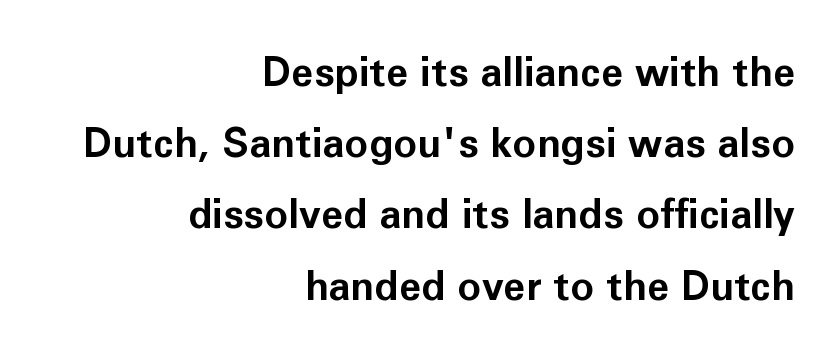
{"serif": "no", "italic": "no", "bold": "yes", "weight": "bold", "width": "normal", "stroke_contrast": "low", "x_height": "medium", "monospaced": "no", "underline": "no", "align": "right", "line_spacing_ratio": 1.78, "letter_spacing": "normal", "letter_spacing_em": 0.0, "glyph_px": 40}
